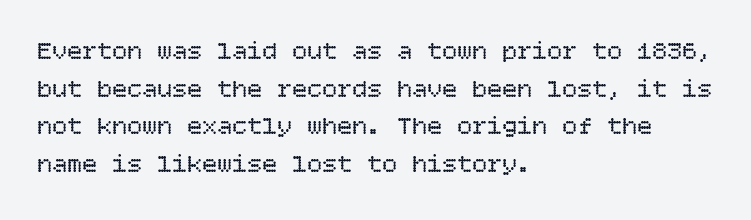
{"italic": "no", "bold": "no", "underline": "no", "align": "left", "line_spacing": "normal", "line_spacing_ratio": 1.51, "letter_spacing": "normal", "letter_spacing_em": 0.0, "glyph_px": 25}
